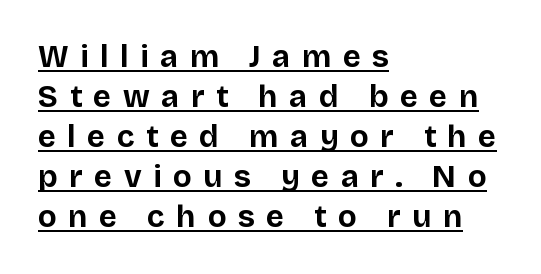
{"serif": "no", "italic": "no", "bold": "yes", "weight": "bold", "width": "normal", "stroke_contrast": "low", "x_height": "large", "monospaced": "no", "underline": "yes", "align": "left", "line_spacing": "normal", "line_spacing_ratio": 1.29, "letter_spacing": "wide", "letter_spacing_em": 0.37, "glyph_px": 31}
